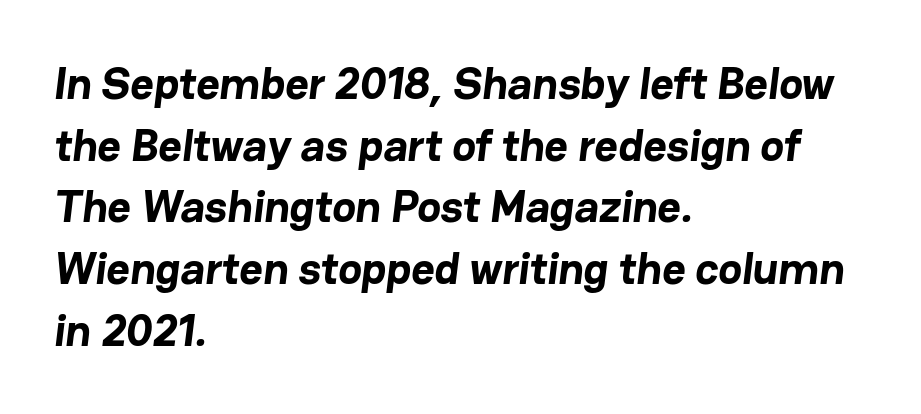
{"serif": "no", "bold": "yes", "weight": "bold", "width": "normal", "stroke_contrast": "low", "x_height": "medium", "monospaced": "no", "underline": "no", "align": "left", "line_spacing": "normal", "line_spacing_ratio": 1.37, "letter_spacing": "normal", "letter_spacing_em": 0.0, "glyph_px": 45}
